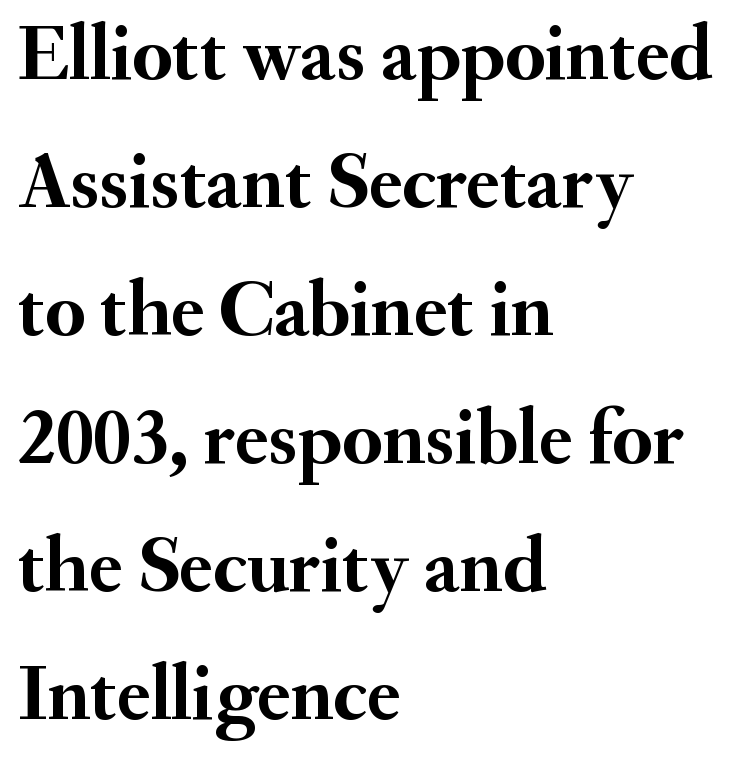
{"serif": "yes", "italic": "no", "bold": "yes", "weight": "semibold", "width": "normal", "stroke_contrast": "medium", "x_height": "small", "monospaced": "no", "underline": "no", "align": "left", "line_spacing": "normal", "line_spacing_ratio": 1.6, "letter_spacing": "normal", "letter_spacing_em": 0.0, "glyph_px": 80}
